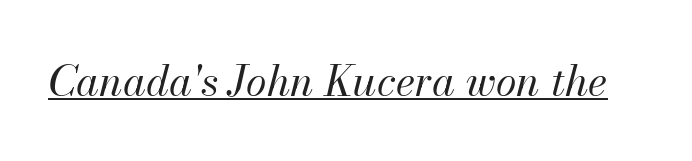
{"italic": "yes", "lean": "right", "slant_degrees": 13, "bold": "no", "weight": "regular", "width": "normal", "stroke_contrast": "medium", "x_height": "small", "monospaced": "no", "underline": "yes", "letter_spacing": "normal", "letter_spacing_em": 0.0, "glyph_px": 42}
